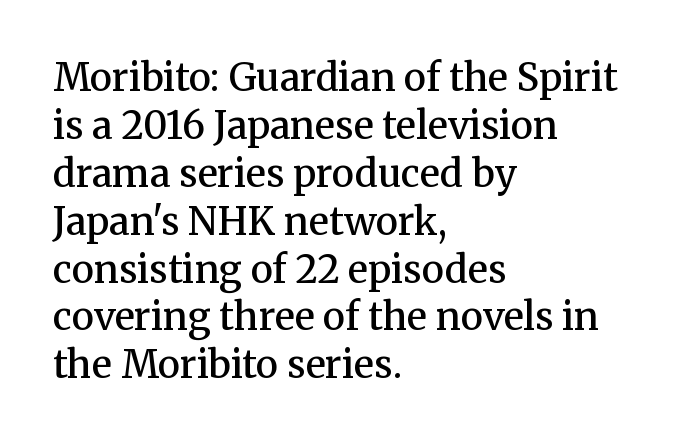
Q: Is the text bold? A: Semi-bold.
Q: Is the text italic (slanted)? A: No, it is upright.
Q: Is the typeface a serif or a sans-serif typeface? A: Serif.
Q: Is the text underlined? A: No.
Q: How is the paragraph aligned? A: Left-aligned.
Q: Is the spacing between letters normal or unusually wide? A: Normal.
Q: Is the spacing between lines tight, normal or loose? A: Normal.
Q: Width (condensed, normal, or wide)? A: Normal.
Q: Stroke contrast? A: Medium.
Q: x-height? A: Medium.
Q: Monospaced? A: No.
